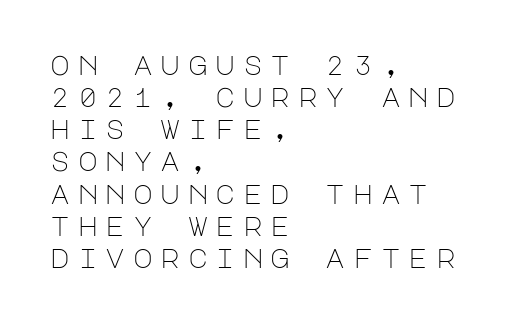
The type is letterspaced generously, with wide tracking. Each row of text sits above clean, open space. One-word summary of the alignment: left. Unlike italic type, these characters show no tilt at all.
